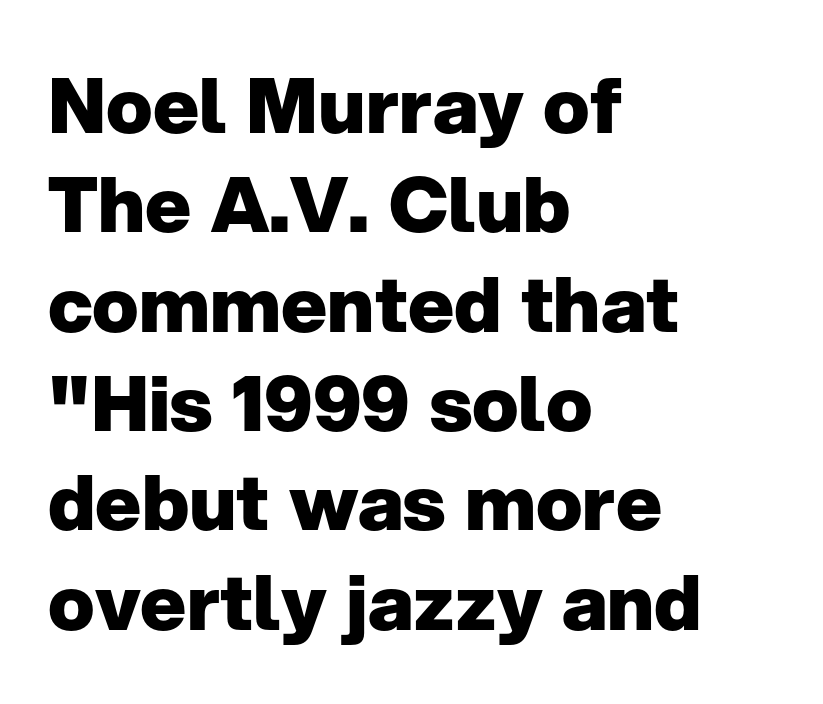
{"serif": "no", "italic": "no", "bold": "yes", "weight": "heavy", "width": "normal", "stroke_contrast": "low", "x_height": "medium", "monospaced": "no", "underline": "no", "align": "left", "line_spacing": "normal", "line_spacing_ratio": 1.29, "letter_spacing": "normal", "letter_spacing_em": 0.0, "glyph_px": 77}
